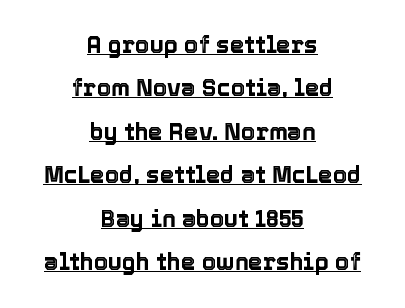
{"italic": "no", "underline": "yes", "align": "center", "line_spacing_ratio": 1.89, "letter_spacing": "normal", "letter_spacing_em": 0.0, "glyph_px": 23}
